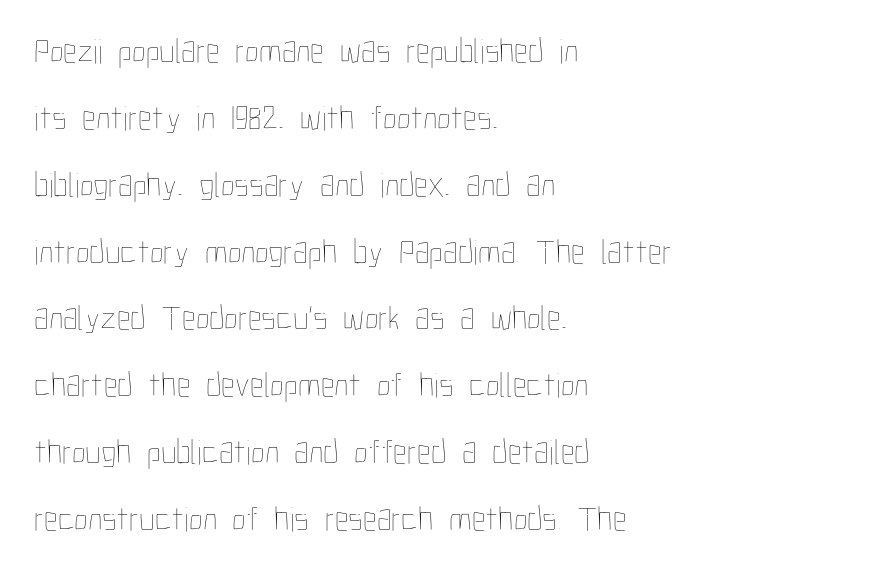
The image shows 35 px thin, condensed type, upright; set left-aligned, loose line spacing (1.91x), normal letter spacing, not underlined; low stroke contrast and a medium x-height.
